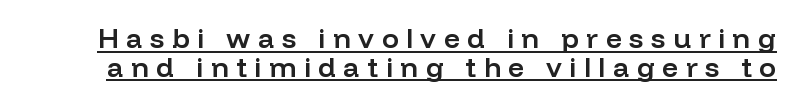
Q: Is the text bold? A: Semi-bold.
Q: Is the text italic (slanted)? A: No, it is upright.
Q: Is the typeface a serif or a sans-serif typeface? A: Sans-serif.
Q: Is the text underlined? A: Yes.
Q: Is the spacing between letters normal or unusually wide? A: Unusually wide.
Q: Is the spacing between lines tight, normal or loose? A: Tight.
Q: Width (condensed, normal, or wide)? A: Normal.
Q: Stroke contrast? A: Low.
Q: x-height? A: Medium.
Q: Monospaced? A: No.
